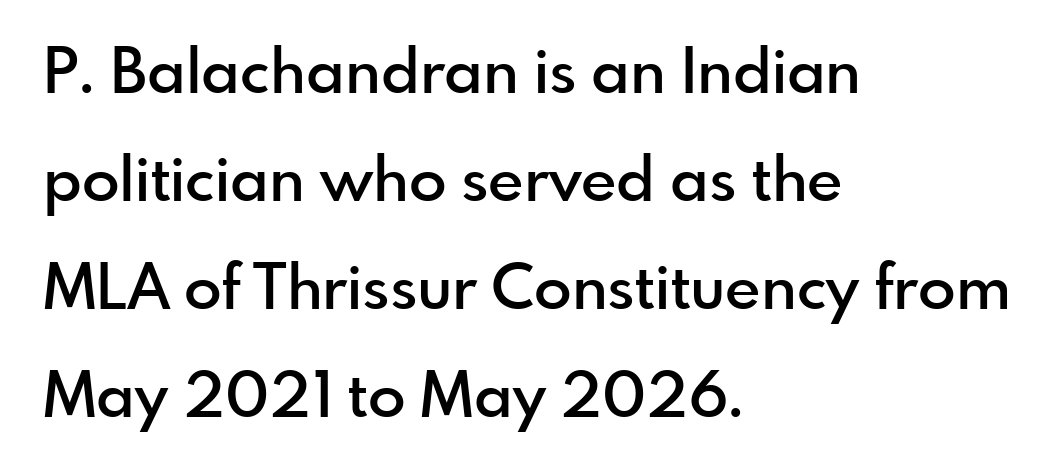
A sans-serif font was chosen for this passage. These lines stack with their left ends in a neat column. Short note: letters normally spaced. What weight is shown? A semibold, between regular and bold. This sample uses an upright cut, with every glyph sitting square on the baseline. Looks like regular typesetting: each glyph gets only the width it needs.
